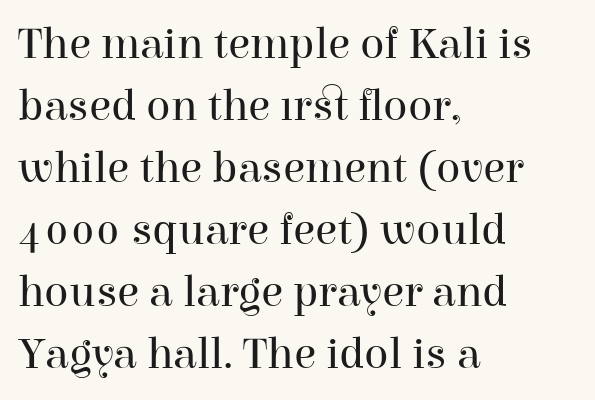
The image shows 45 px regular-weight serif type, upright; set left-aligned, normal line spacing (1.38x), normal letter spacing, not underlined; high stroke contrast and a medium x-height.
